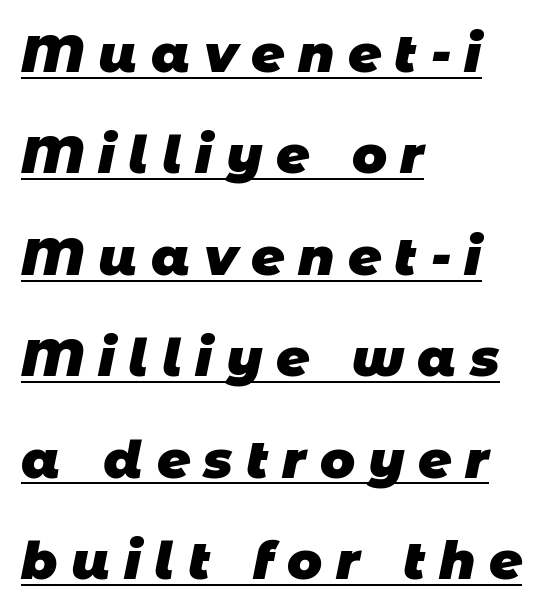
Each glyph is drawn with heavy, bold strokes. These lines are rendered in a variable-pitch font. Quick note: underline on. Loosely led — the rows are spread out.
